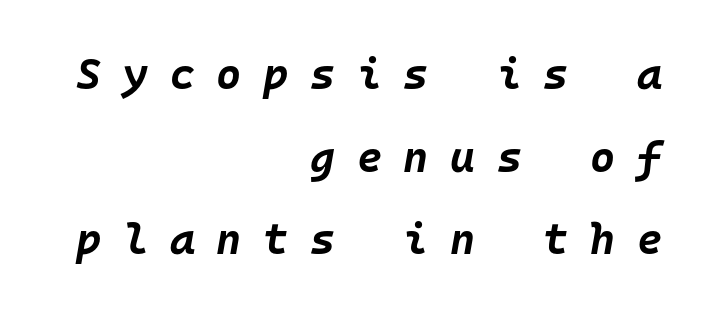
Rule under the text: the space is simply empty. These lines have a slow, spaced-out rhythm from letter to letter. The passage shown is typed in a monospace face where columns stay perfectly aligned. Slant detected: the letters are inclined. Plenty of ink on the page — the face is bold. Visually the block forms a straight wall on the right and a jagged coastline on the left.
